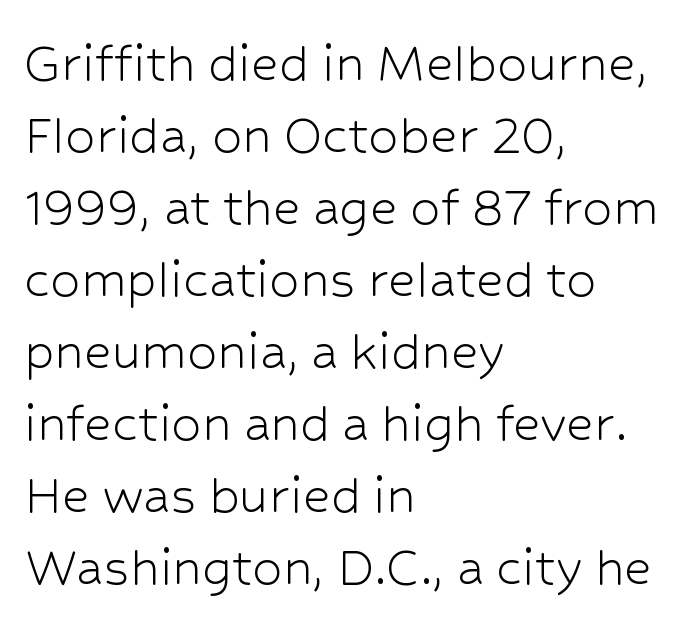
These lines are rendered in a variable-pitch font. Layout note: lines flush left. The weight would be labelled regular, book, light, or lighter still. This rendering leaves character spacing at its baseline value.
